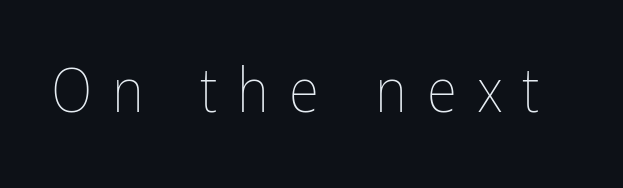
{"italic": "no", "bold": "no", "weight": "thin", "width": "condensed", "stroke_contrast": "low", "x_height": "medium", "monospaced": "no", "underline": "no", "letter_spacing": "wide", "letter_spacing_em": 0.32, "glyph_px": 62}
